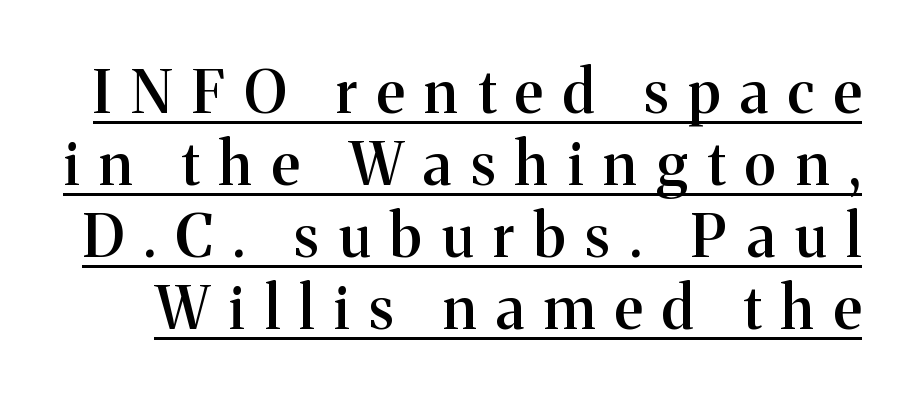
Q: Is the text bold? A: Semi-bold.
Q: Is the text italic (slanted)? A: No, it is upright.
Q: Is the typeface a serif or a sans-serif typeface? A: Serif.
Q: Is the text underlined? A: Yes.
Q: Is the spacing between letters normal or unusually wide? A: Unusually wide.
Q: Width (condensed, normal, or wide)? A: Normal.
Q: Stroke contrast? A: Medium.
Q: x-height? A: Medium.
Q: Monospaced? A: No.
